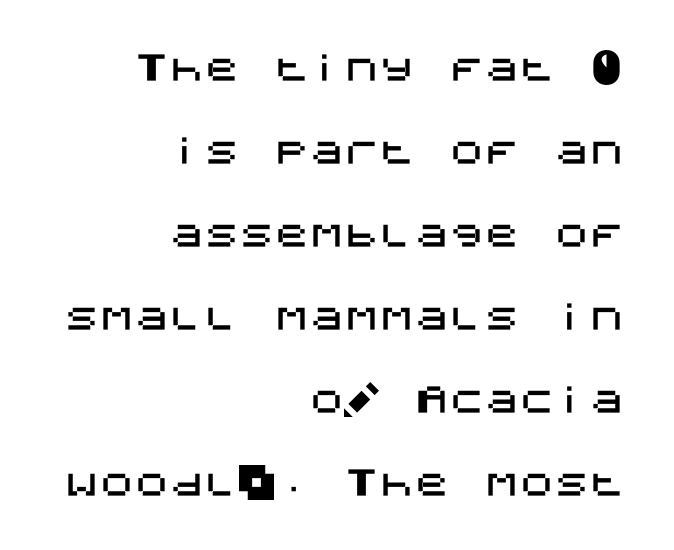
{"serif": "no", "italic": "no", "width": "normal", "stroke_contrast": "medium", "x_height": "large", "underline": "no", "align": "right", "line_spacing": "loose", "line_spacing_ratio": 2.37, "letter_spacing": "normal", "letter_spacing_em": 0.0, "glyph_px": 35}
